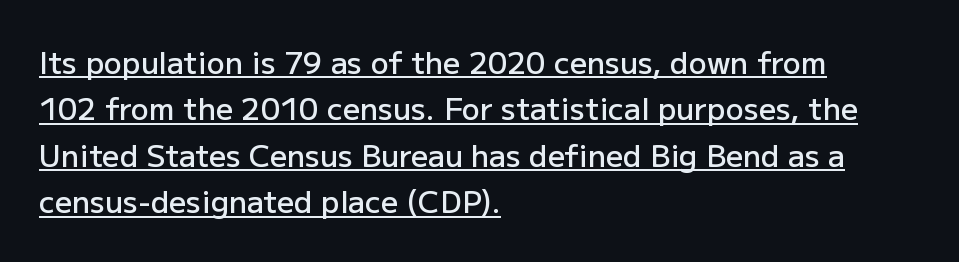
{"serif": "no", "italic": "no", "bold": "semi", "weight": "semibold", "width": "normal", "stroke_contrast": "low", "x_height": "medium", "monospaced": "no", "underline": "yes", "align": "left", "line_spacing": "normal", "line_spacing_ratio": 1.55, "letter_spacing": "normal", "letter_spacing_em": 0.0, "glyph_px": 30}
